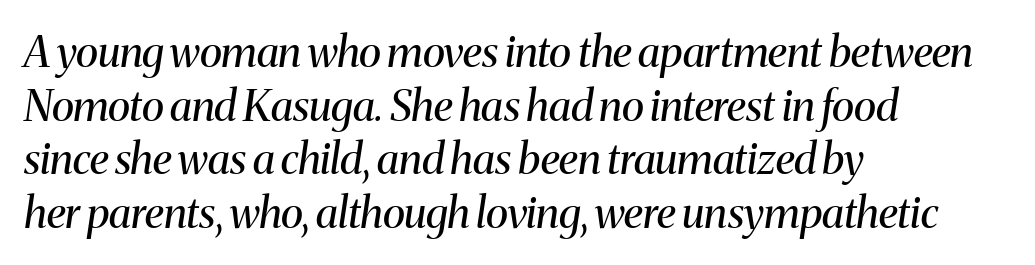
The image shows 43 px regular-weight serif type, italic (leaning right); set left-aligned, normal line spacing (1.25x), normal letter spacing, not underlined; medium stroke contrast and a medium x-height.
